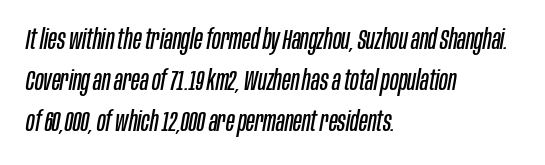
No extra ink here — the face is not bold. Which margin do the lines hug? The left one — the right edge is uneven. Would a proofreader flag this as italicized? Yes. A bare baseline throughout the passage.
